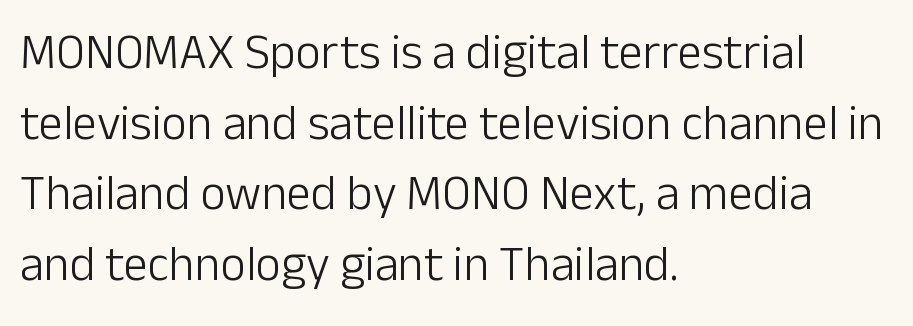
Q: Is the text bold? A: No.
Q: Is the text italic (slanted)? A: No, it is upright.
Q: Is the typeface a serif or a sans-serif typeface? A: Sans-serif.
Q: Is the text underlined? A: No.
Q: How is the paragraph aligned? A: Left-aligned.
Q: Is the spacing between letters normal or unusually wide? A: Normal.
Q: Is the spacing between lines tight, normal or loose? A: Normal.
Q: Width (condensed, normal, or wide)? A: Normal.
Q: Stroke contrast? A: Low.
Q: x-height? A: Medium.
Q: Monospaced? A: No.
